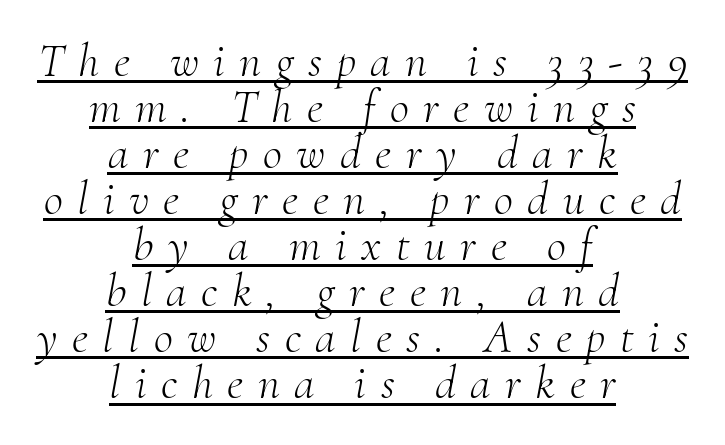
{"serif": "yes", "italic": "yes", "lean": "right", "slant_degrees": 10, "bold": "no", "weight": "light", "width": "normal", "stroke_contrast": "medium", "x_height": "small", "monospaced": "no", "underline": "yes", "align": "center", "line_spacing": "tight", "line_spacing_ratio": 0.98, "letter_spacing": "wide", "letter_spacing_em": 0.31, "glyph_px": 47}
